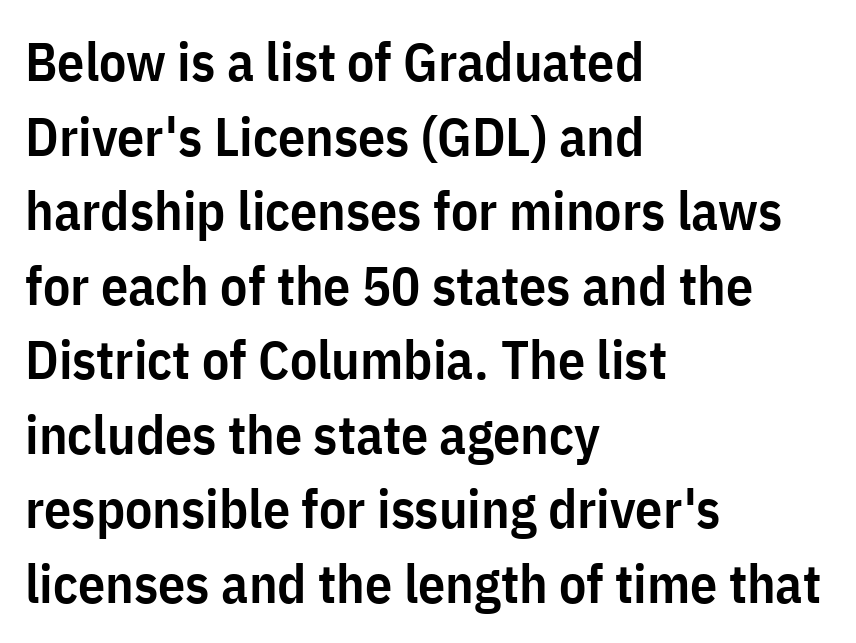
Decoration check: the copy has no underline. Which margin do the lines hug? The left one — the right edge is uneven. Does the leading feel generous? No, just average. Vertical strokes here are truly vertical. The rendering uses natural spacing where letterforms have individual widths.
